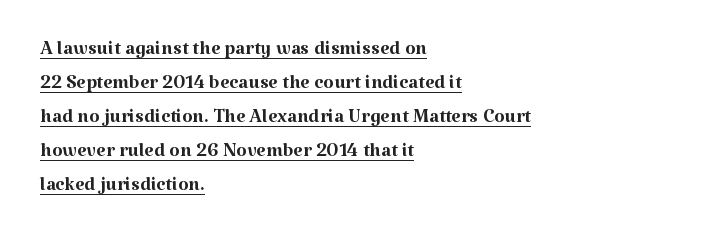
Q: Is the text bold? A: No.
Q: Is the text italic (slanted)? A: No, it is upright.
Q: Is the text underlined? A: Yes.
Q: How is the paragraph aligned? A: Left-aligned.
Q: Is the spacing between letters normal or unusually wide? A: Normal.
Q: Is the spacing between lines tight, normal or loose? A: Normal.
